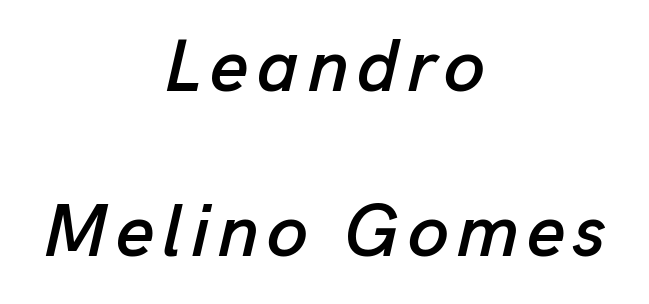
Q: Is the text italic (slanted)? A: Yes, it leans right by about 13 degrees.
Q: Is the text underlined? A: No.
Q: How is the paragraph aligned? A: Centered.
Q: Is the spacing between lines tight, normal or loose? A: Loose.
Q: Width (condensed, normal, or wide)? A: Normal.
Q: Stroke contrast? A: Low.
Q: x-height? A: Medium.
Q: Monospaced? A: No.
